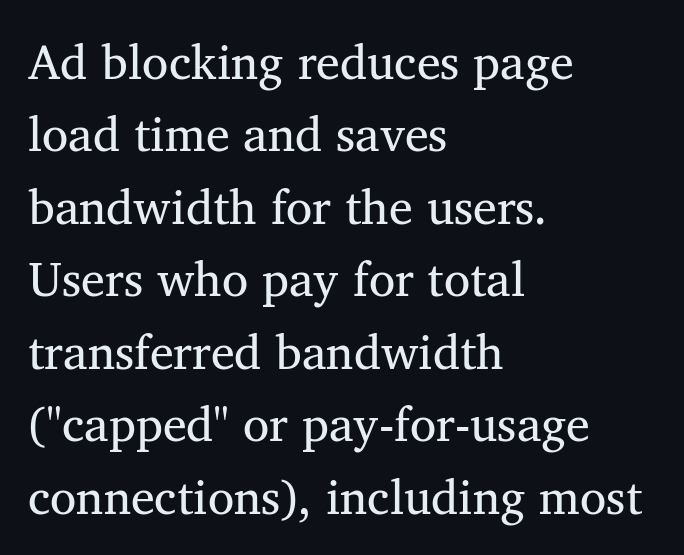
The image shows 48 px serif type, upright; set left-aligned, normal line spacing (1.51x), normal letter spacing, not underlined; medium stroke contrast and a medium x-height.
